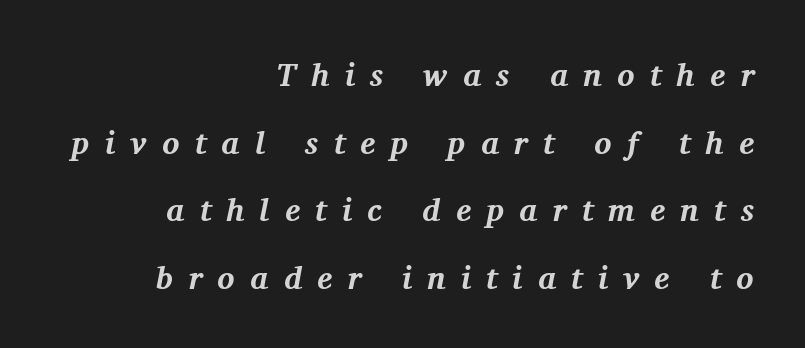
A typesetter would mark this as italic. Quick note: interline space is abundant. Notice how the passage keeps a crisp vertical edge on the right only. Anything drawn beneath the words? Only blank space.
